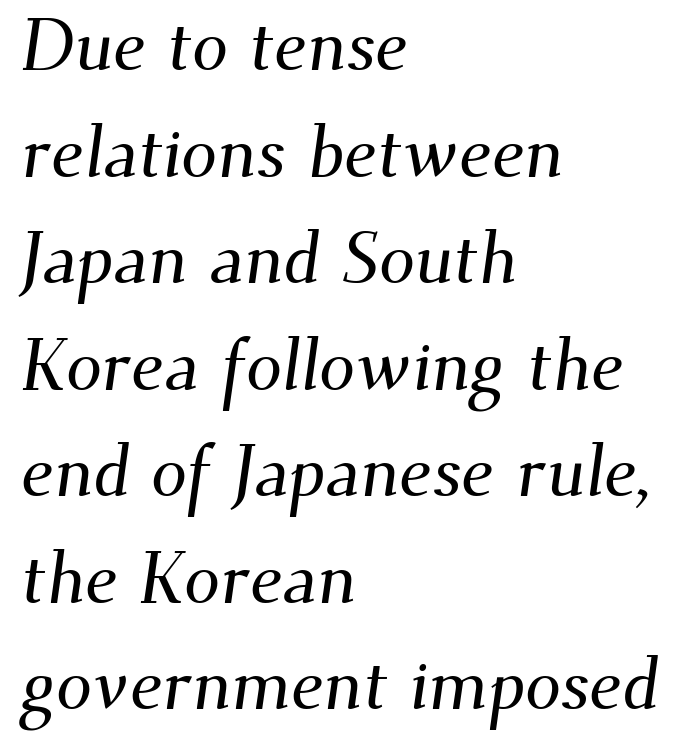
The image shows 72 px serif type; set left-aligned, normal line spacing (1.48x), normal letter spacing, not underlined; medium stroke contrast and a small x-height.
